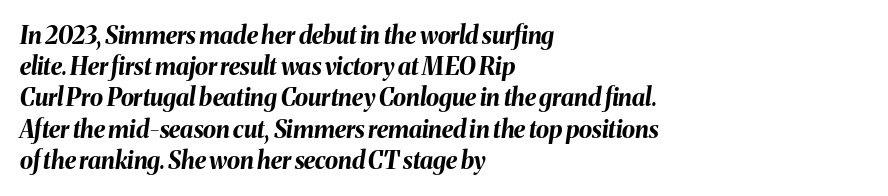
No extra tracking has been applied to these lines. Every character sits at an angle, as italics do. The compositor pushed each line to the left boundary. Is there much room between lines? A standard amount, neither cramped nor airy. These words are printed bold, with thick strokes throughout. Quick note: underline off.
